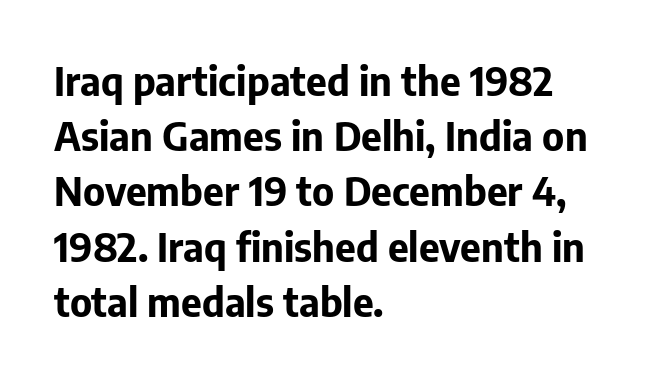
Q: Is the text bold? A: Yes.
Q: Is the text italic (slanted)? A: No, it is upright.
Q: Is the typeface a serif or a sans-serif typeface? A: Sans-serif.
Q: Is the text underlined? A: No.
Q: How is the paragraph aligned? A: Left-aligned.
Q: Is the spacing between letters normal or unusually wide? A: Normal.
Q: Is the spacing between lines tight, normal or loose? A: Normal.
Q: Width (condensed, normal, or wide)? A: Normal.
Q: Stroke contrast? A: Low.
Q: x-height? A: Medium.
Q: Monospaced? A: No.
